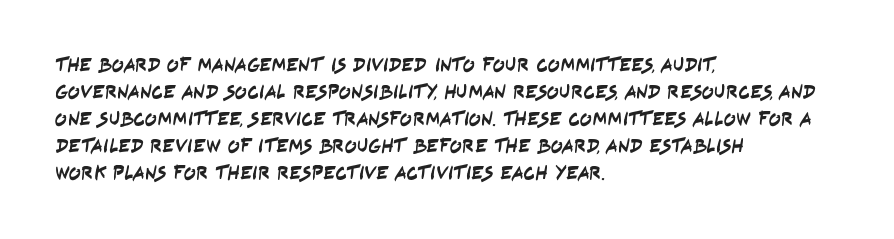
The image shows 20 px text type; set left-aligned, normal line spacing (1.35x), normal letter spacing, not underlined.
